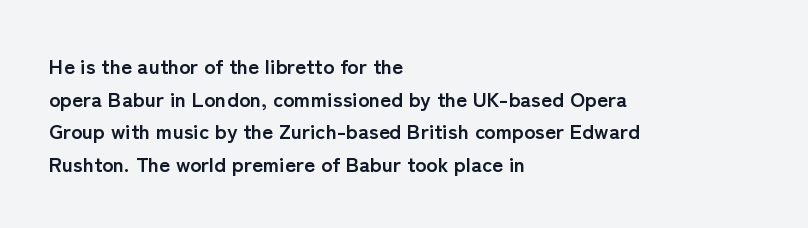
Q: Is the text bold? A: Yes.
Q: Is the text italic (slanted)? A: No, it is upright.
Q: Is the text underlined? A: No.
Q: How is the paragraph aligned? A: Left-aligned.
Q: Is the spacing between letters normal or unusually wide? A: Normal.
Q: Is the spacing between lines tight, normal or loose? A: Normal.
